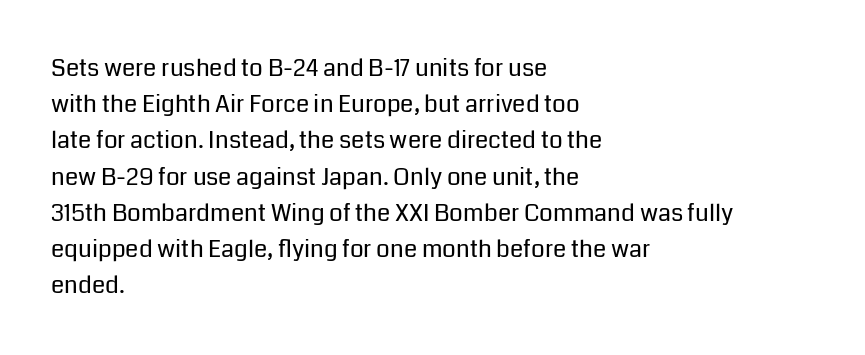
The image shows 24 px text type, upright; set left-aligned, normal line spacing (1.51x), normal letter spacing, not underlined.
